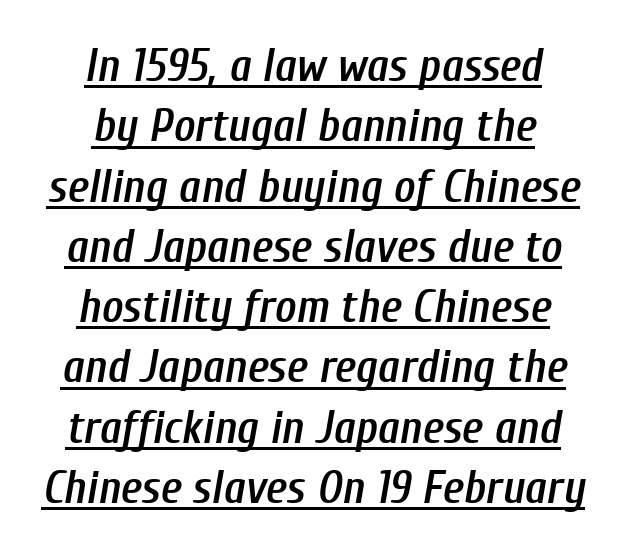
Here the designer chose a conventional face with non-uniform glyph widths. A baseline rule has been typeset under these characters. Neither beginnings nor endings align; midpoints do. You could call the tracking neutral — neither tight nor loose. The rows are spaced the way most documents space them.
